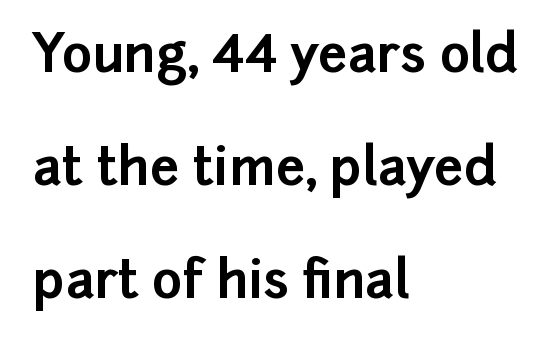
The image shows 52 px bold sans-serif type, upright; set left-aligned, loose line spacing (2.17x), normal letter spacing, not underlined; low stroke contrast and a medium x-height.
